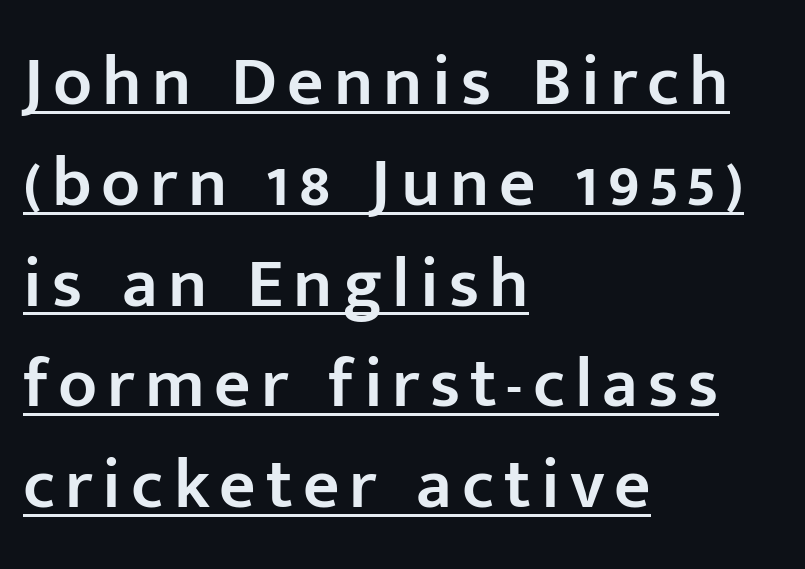
The image shows 71 px semibold sans-serif type, upright; set left-aligned, normal line spacing (1.42x), underlined; low stroke contrast and a medium x-height.
